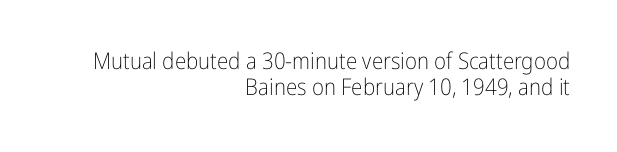
The typography opts for an upright posture over an oblique one. The letterforms sit at book weight or below. Inter-character spacing is left at the font's built-in metrics. Lines of text with bare space underneath. A typesetter would call this leading minimal, almost set solid. Caption: multi-line text, flush right, ragged left.
